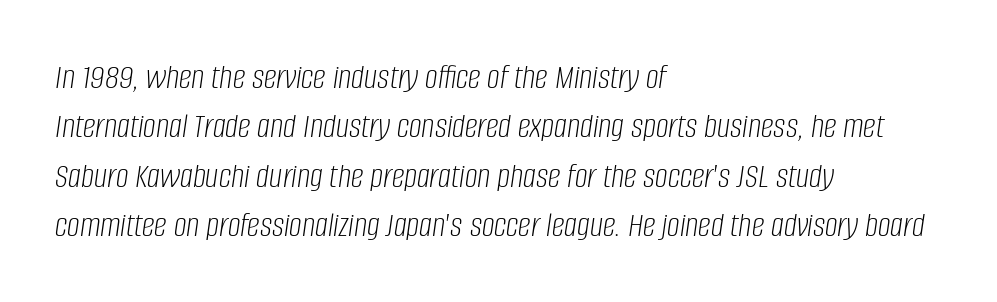
{"italic": "yes", "lean": "right", "slant_degrees": 8, "bold": "no", "weight": "light", "width": "condensed", "stroke_contrast": "low", "x_height": "large", "monospaced": "no", "underline": "no", "align": "left", "line_spacing": "normal", "line_spacing_ratio": 1.37, "letter_spacing": "normal", "letter_spacing_em": 0.0, "glyph_px": 36}
